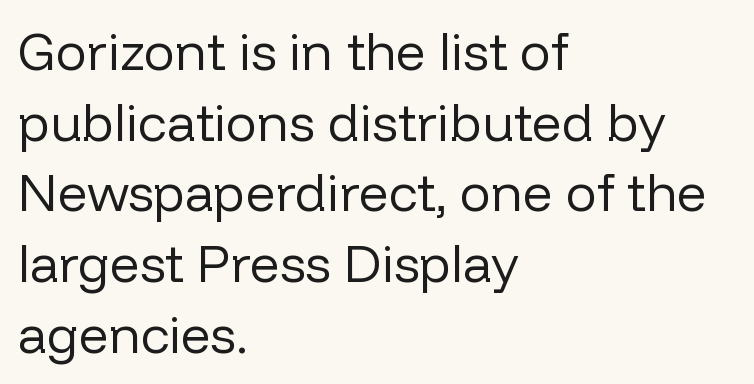
A typesetter would mark this as roman, not italic. Compared with a centered layout, this one pins lines to the left instead. Has an underline been added? It has not. Inter-character spacing is left at the font's built-in metrics.
